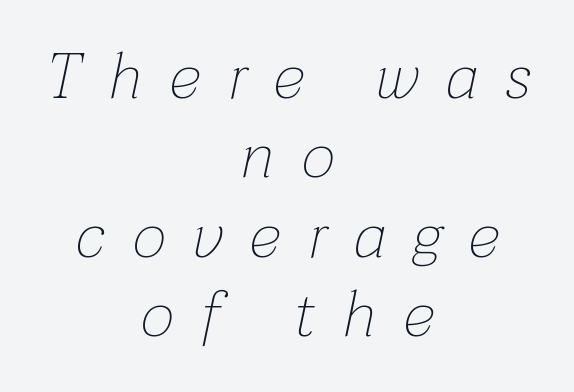
Q: Is the text bold? A: No.
Q: Is the text italic (slanted)? A: Yes, it leans right by about 12 degrees.
Q: Is the text underlined? A: No.
Q: How is the paragraph aligned? A: Centered.
Q: Is the spacing between letters normal or unusually wide? A: Unusually wide.
Q: Width (condensed, normal, or wide)? A: Normal.
Q: Stroke contrast? A: Low.
Q: x-height? A: Medium.
Q: Monospaced? A: No.
